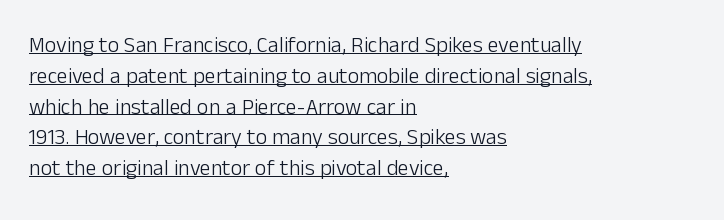
The image shows 22 px text type, upright; set left-aligned, normal line spacing (1.4x), normal letter spacing, underlined.
